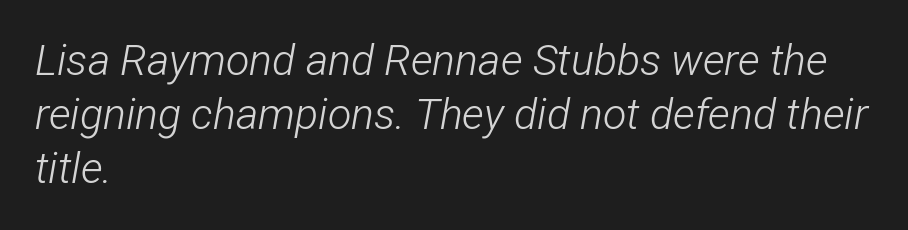
A clean baseline with only descenders dipping below it. Compared with typical paragraphs, the rows here are spaced about the same. Designer's note — italics engaged. The rendering uses natural spacing where letterforms have individual widths.
